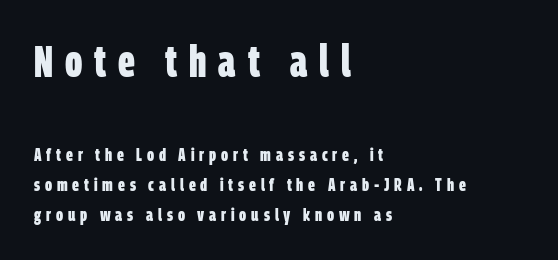
The image shows 44 px bold, condensed sans-serif type; set left-aligned, normal line spacing (1.67x), unusually wide letter spacing (+0.27 em), not underlined; the first (top) block is 2.44x larger; low stroke contrast and a large x-height.
